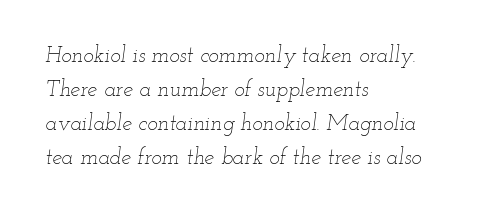
Q: Is the text bold? A: No.
Q: Is the text italic (slanted)? A: Yes, it leans right by about 12 degrees.
Q: Is the text underlined? A: No.
Q: How is the paragraph aligned? A: Left-aligned.
Q: Is the spacing between letters normal or unusually wide? A: Normal.
Q: Is the spacing between lines tight, normal or loose? A: Normal.
